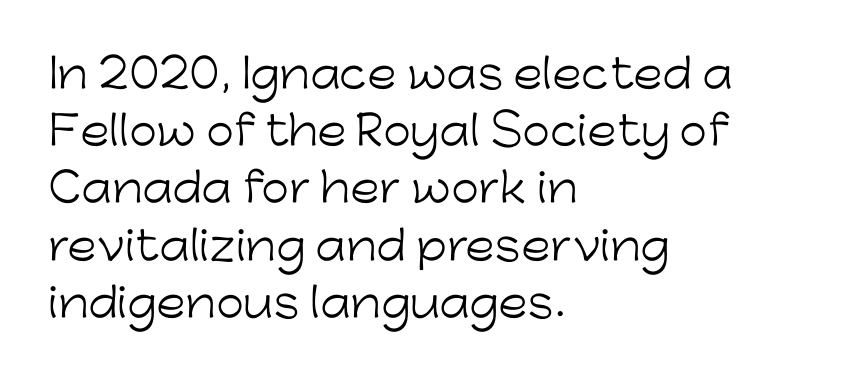
{"serif": "no", "italic": "no", "bold": "no", "weight": "light", "width": "normal", "stroke_contrast": "low", "x_height": "medium", "monospaced": "no", "underline": "no", "align": "left", "line_spacing": "normal", "line_spacing_ratio": 1.43, "letter_spacing": "normal", "letter_spacing_em": 0.0, "glyph_px": 40}
